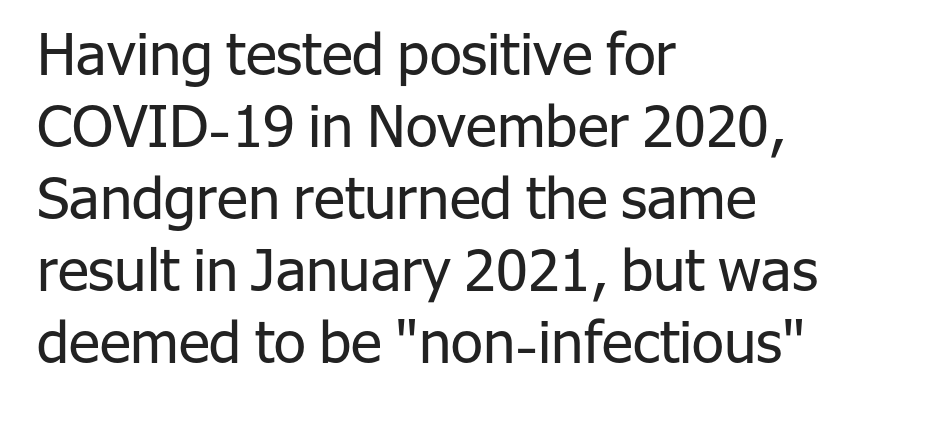
{"serif": "no", "italic": "no", "bold": "no", "weight": "regular", "width": "normal", "stroke_contrast": "low", "x_height": "medium", "monospaced": "no", "underline": "no", "align": "left", "line_spacing_ratio": 1.24, "letter_spacing": "normal", "letter_spacing_em": 0.0, "glyph_px": 58}
